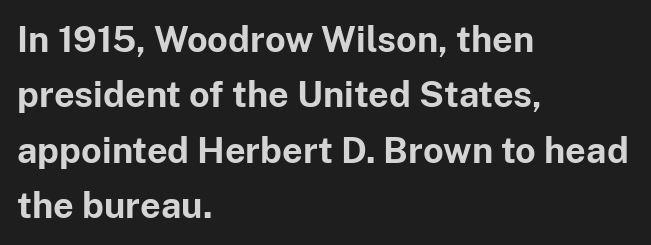
Q: Is the text bold? A: Yes.
Q: Is the text italic (slanted)? A: No, it is upright.
Q: Is the typeface a serif or a sans-serif typeface? A: Sans-serif.
Q: Is the text underlined? A: No.
Q: How is the paragraph aligned? A: Left-aligned.
Q: Is the spacing between letters normal or unusually wide? A: Normal.
Q: Is the spacing between lines tight, normal or loose? A: Normal.
Q: Width (condensed, normal, or wide)? A: Normal.
Q: Stroke contrast? A: Low.
Q: x-height? A: Medium.
Q: Monospaced? A: No.
